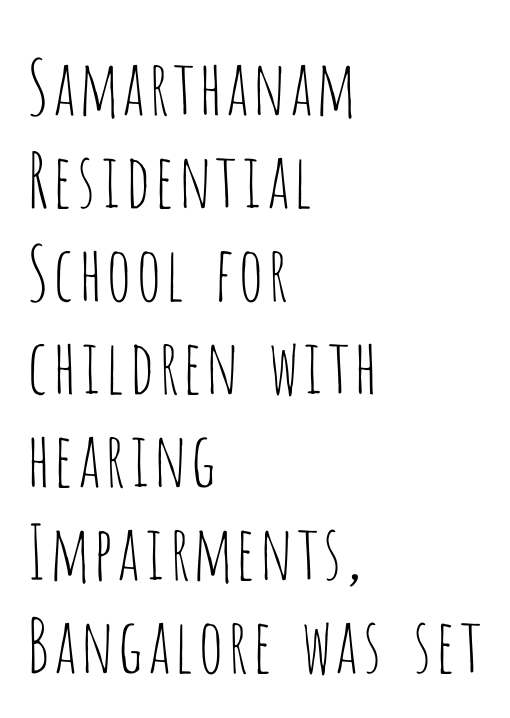
Varying glyph widths throughout — classic text-font behaviour. Counters stay open thanks to moderate or lighter strokes. No extra tracking has been applied to these lines. Serifs: no, the terminals of the letterforms are clean. Italic? Not at all — the glyphs are vertical.
